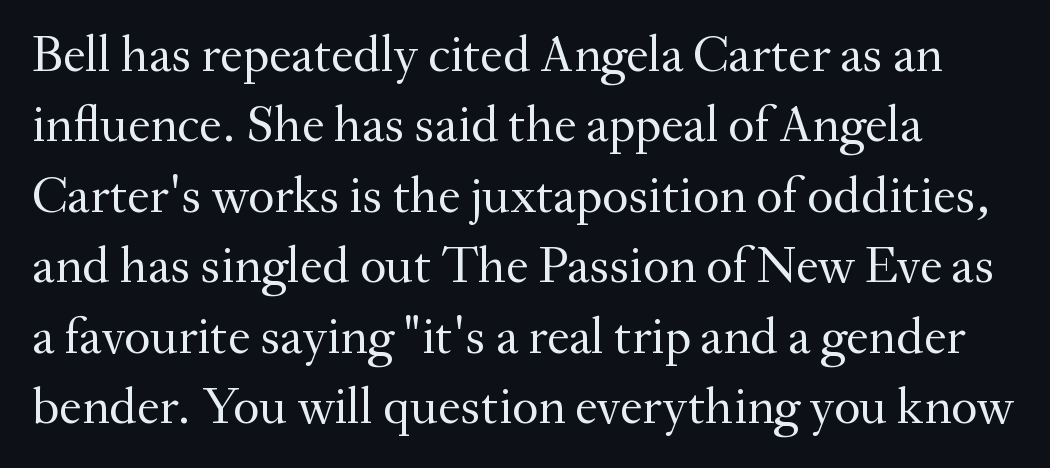
The image shows 51 px regular-weight serif type, upright; set normal line spacing (1.38x), normal letter spacing, not underlined; medium stroke contrast and a small x-height.
